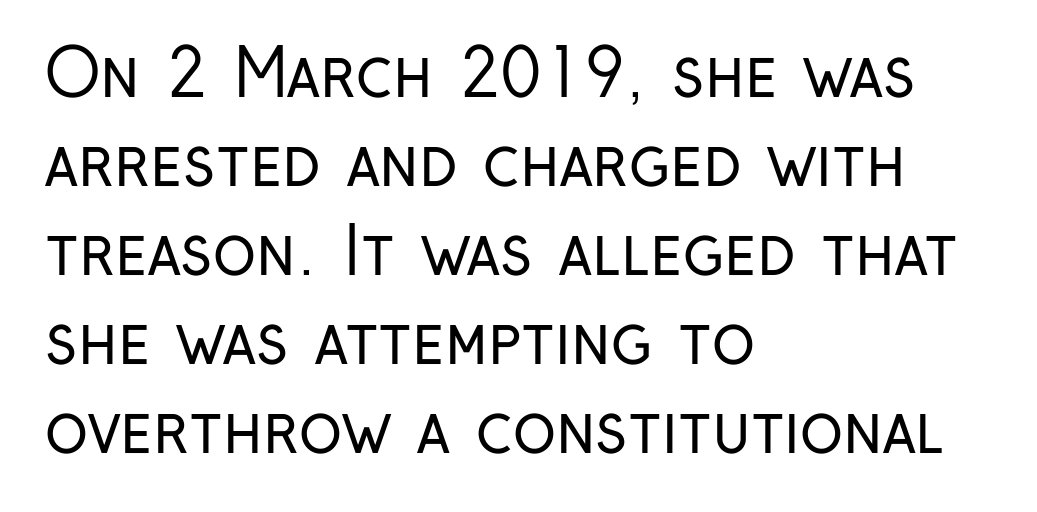
Q: Is the text bold? A: No.
Q: Is the text italic (slanted)? A: No, it is upright.
Q: Is the typeface a serif or a sans-serif typeface? A: Sans-serif.
Q: Is the text underlined? A: No.
Q: How is the paragraph aligned? A: Left-aligned.
Q: Is the spacing between letters normal or unusually wide? A: Normal.
Q: Is the spacing between lines tight, normal or loose? A: Normal.
Q: Width (condensed, normal, or wide)? A: Condensed.
Q: Stroke contrast? A: Low.
Q: x-height? A: Medium.
Q: Monospaced? A: No.
